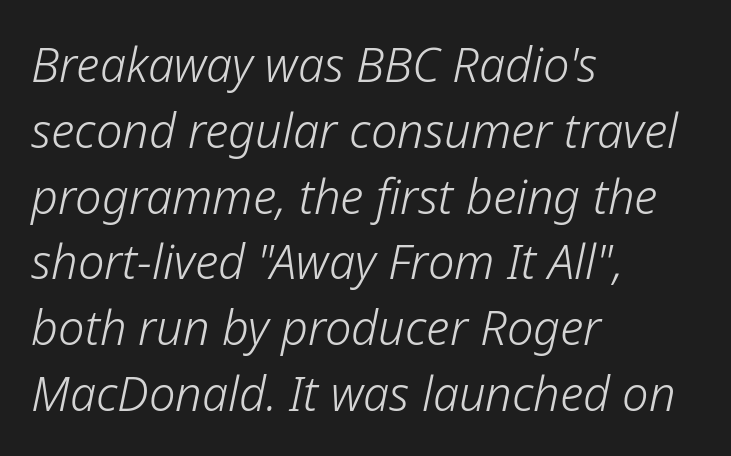
The image shows 47 px light type, italic (leaning right); set left-aligned, normal line spacing (1.4x), normal letter spacing, not underlined; low stroke contrast and a medium x-height.
